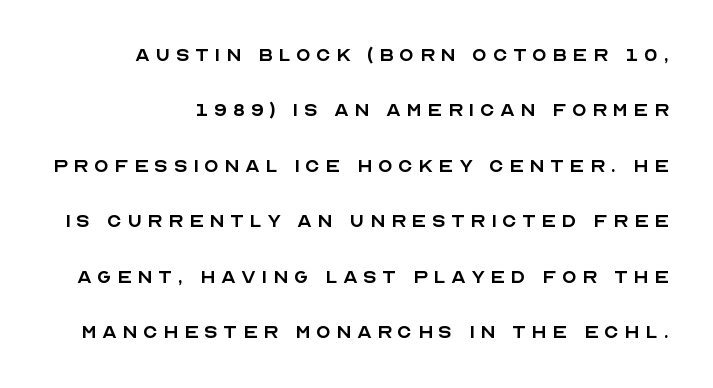
The gaps between neighbouring characters are conspicuously large. The line-height multiplier appears high, well above default. These glyphs show unthickened strokes, regular width or finer. The axis of the letterforms is exactly vertical.
